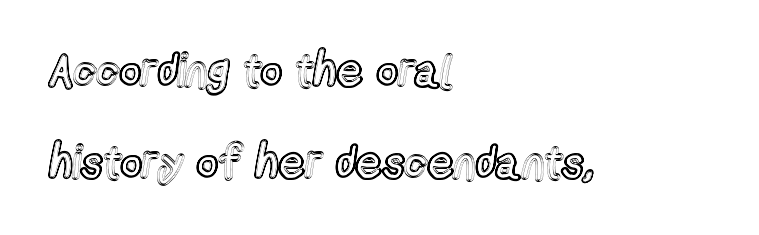
The letters advance in unequal steps, a hallmark of proportional type. The foot of each line stays bare and open. The lines are quadded left. Nothing unusual about the tracking: characters are spaced as the font intends. Notice the wide empty band between every row — that's loose leading.
